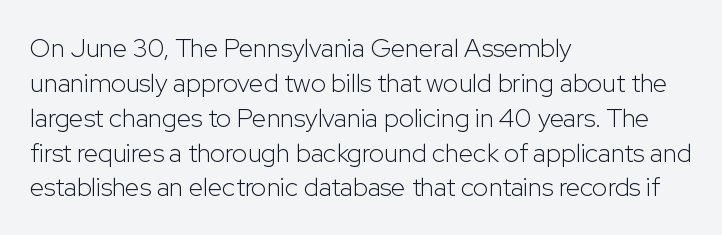
Q: Is the text bold? A: No.
Q: Is the text italic (slanted)? A: No, it is upright.
Q: Is the text underlined? A: No.
Q: How is the paragraph aligned? A: Left-aligned.
Q: Is the spacing between letters normal or unusually wide? A: Normal.
Q: Is the spacing between lines tight, normal or loose? A: Normal.
